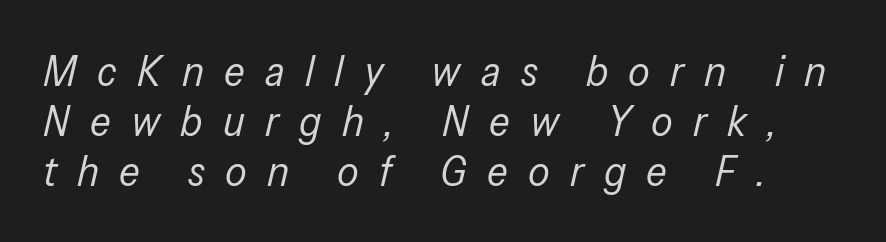
Just letters on the line, the space beneath them empty. Substantial extra tracking has been applied to these lines. The font is comparable to plain body text, perhaps lighter. Do the characters align in a grid? No, the font is proportional. This sample uses an oblique cut, with every glyph tilted off the vertical.
